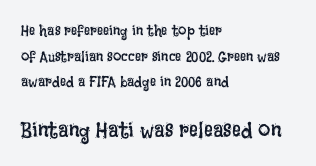
The tracking reads as untouched default to a designer's eye. On a weight scale, this lands at 450 or below. A student would notice the bottom passage is typeset larger than what precedes it. Quick note: not italic, upright. Notice how the passage keeps a crisp vertical edge on the left only.
